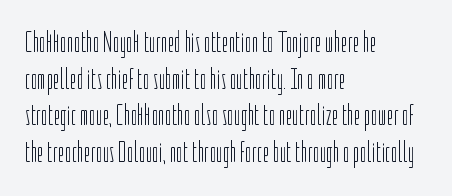
Q: Is the text bold? A: No.
Q: Is the text italic (slanted)? A: No, it is upright.
Q: Is the typeface a serif or a sans-serif typeface? A: Sans-serif.
Q: Is the text underlined? A: No.
Q: How is the paragraph aligned? A: Left-aligned.
Q: Is the spacing between letters normal or unusually wide? A: Normal.
Q: Is the spacing between lines tight, normal or loose? A: Normal.
Q: Width (condensed, normal, or wide)? A: Condensed.
Q: Stroke contrast? A: Low.
Q: x-height? A: Medium.
Q: Monospaced? A: No.
